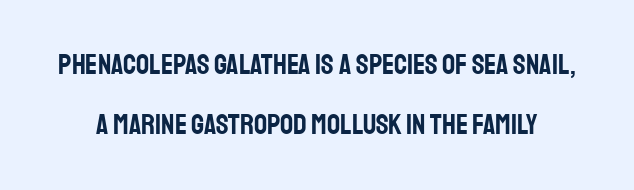
{"serif": "no", "italic": "no", "width": "condensed", "stroke_contrast": "low", "x_height": "large", "monospaced": "no", "underline": "no", "line_spacing": "loose", "line_spacing_ratio": 2.08, "letter_spacing": "normal", "letter_spacing_em": 0.0, "glyph_px": 29}
